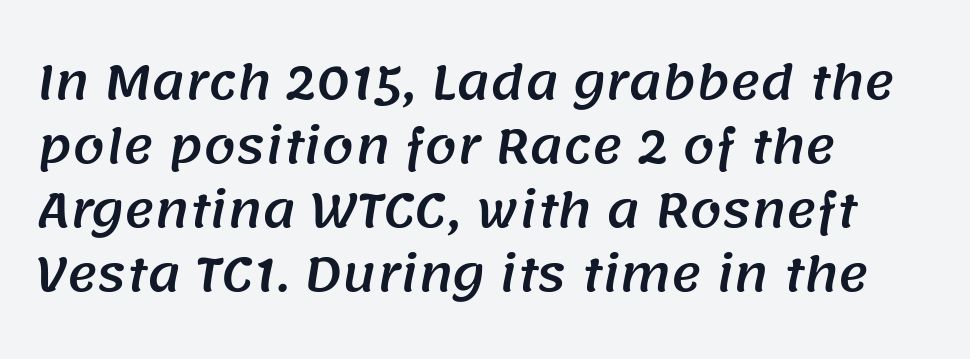
The baseline area is clear. Is this a sans? Yes — the strokes have no serifs. Each line starts at the same left margin while the right side varies. This sample has the flowing, uneven cadence of proportional lettering.
